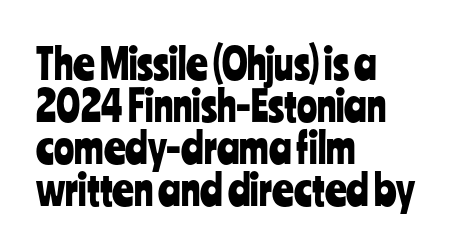
The lines are packed closely together with very little leading. Any mark beneath the type? The region is blank. Letter spacing: default. Font category for this specimen: sans-serif. These lines are set flush left with a ragged right edge. Character widths vary here, with narrow letters taking less room than wide ones.
